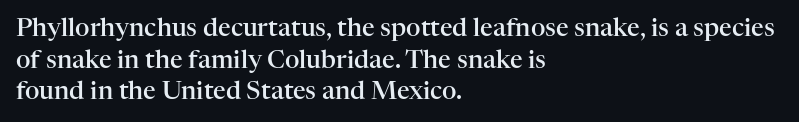
Q: Is the text bold? A: Semi-bold.
Q: Is the text italic (slanted)? A: No, it is upright.
Q: Is the text underlined? A: No.
Q: How is the paragraph aligned? A: Left-aligned.
Q: Is the spacing between letters normal or unusually wide? A: Normal.
Q: Is the spacing between lines tight, normal or loose? A: Normal.
